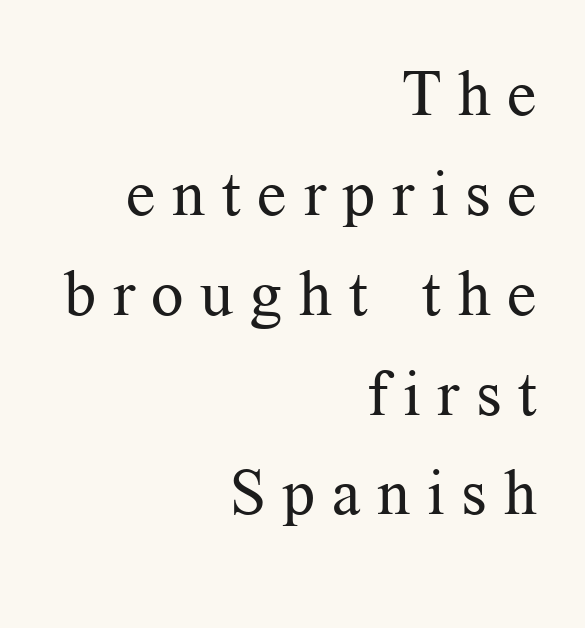
{"serif": "yes", "italic": "no", "bold": "no", "weight": "regular", "width": "normal", "stroke_contrast": "medium", "x_height": "medium", "monospaced": "no", "underline": "no", "align": "right", "line_spacing": "normal", "line_spacing_ratio": 1.56, "letter_spacing": "wide", "letter_spacing_em": 0.26, "glyph_px": 64}
